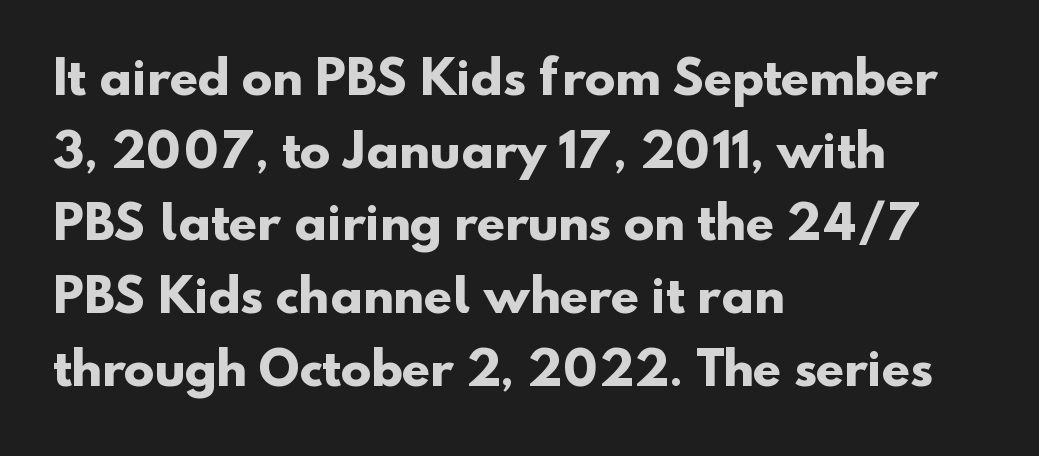
The image shows 46 px heavy sans-serif type; set left-aligned, normal line spacing (1.58x), normal letter spacing, not underlined; low stroke contrast and a small x-height.
